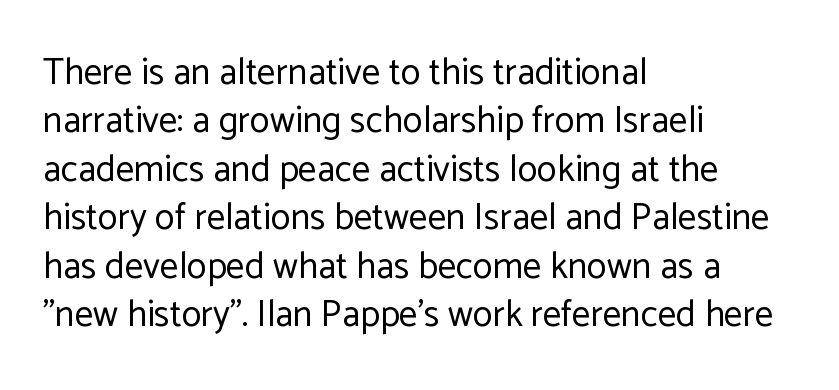
Q: Is the text bold? A: No.
Q: Is the text italic (slanted)? A: No, it is upright.
Q: Is the typeface a serif or a sans-serif typeface? A: Sans-serif.
Q: Is the text underlined? A: No.
Q: How is the paragraph aligned? A: Left-aligned.
Q: Is the spacing between letters normal or unusually wide? A: Normal.
Q: Is the spacing between lines tight, normal or loose? A: Normal.
Q: Width (condensed, normal, or wide)? A: Normal.
Q: Stroke contrast? A: Low.
Q: x-height? A: Medium.
Q: Monospaced? A: No.
